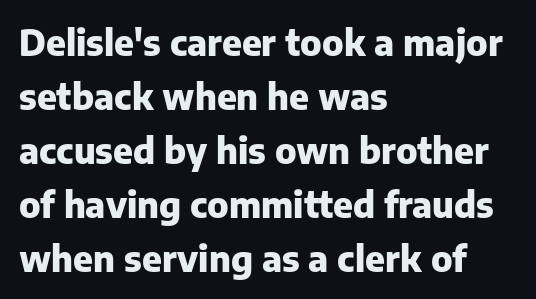
Q: Is the text bold? A: Yes.
Q: Is the text italic (slanted)? A: No, it is upright.
Q: Is the typeface a serif or a sans-serif typeface? A: Sans-serif.
Q: Is the text underlined? A: No.
Q: How is the paragraph aligned? A: Left-aligned.
Q: Is the spacing between letters normal or unusually wide? A: Normal.
Q: Is the spacing between lines tight, normal or loose? A: Normal.
Q: Width (condensed, normal, or wide)? A: Normal.
Q: Stroke contrast? A: Low.
Q: x-height? A: Medium.
Q: Monospaced? A: No.
